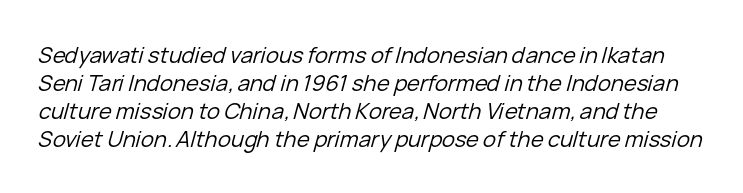
The image shows 22 px text type, italic (leaning right); set normal line spacing (1.27x), normal letter spacing, not underlined.
